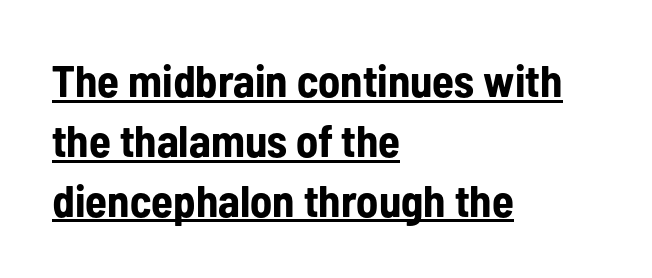
{"serif": "no", "italic": "no", "bold": "yes", "weight": "bold", "width": "condensed", "stroke_contrast": "low", "x_height": "medium", "monospaced": "no", "underline": "yes", "align": "left", "line_spacing": "normal", "line_spacing_ratio": 1.33, "letter_spacing": "normal", "letter_spacing_em": 0.0, "glyph_px": 45}
